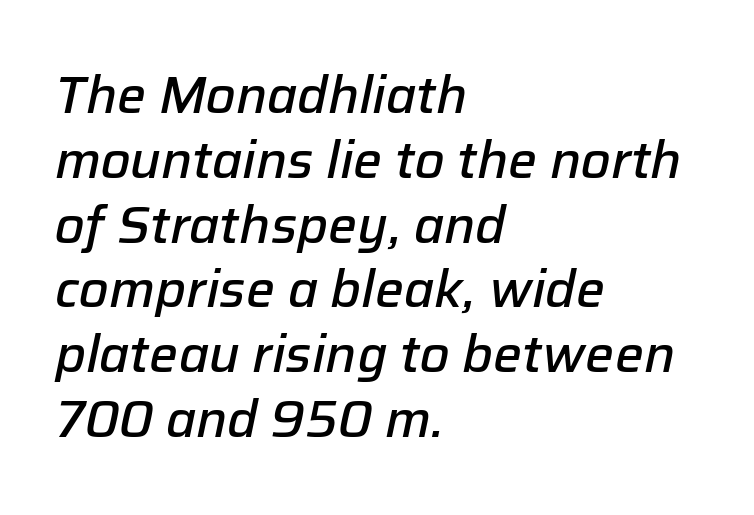
{"italic": "yes", "lean": "right", "slant_degrees": 12, "bold": "semi", "weight": "semibold", "width": "normal", "stroke_contrast": "low", "x_height": "medium", "monospaced": "no", "underline": "no", "align": "left", "line_spacing": "normal", "line_spacing_ratio": 1.27, "letter_spacing": "normal", "letter_spacing_em": 0.0, "glyph_px": 51}
